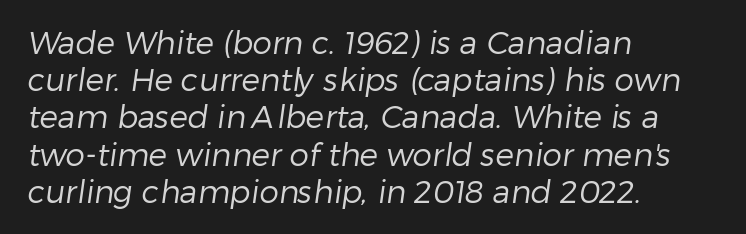
{"serif": "no", "bold": "no", "weight": "regular", "width": "normal", "stroke_contrast": "low", "x_height": "medium", "monospaced": "no", "underline": "no", "align": "left", "line_spacing_ratio": 1.2, "letter_spacing": "normal", "letter_spacing_em": 0.0, "glyph_px": 31}
